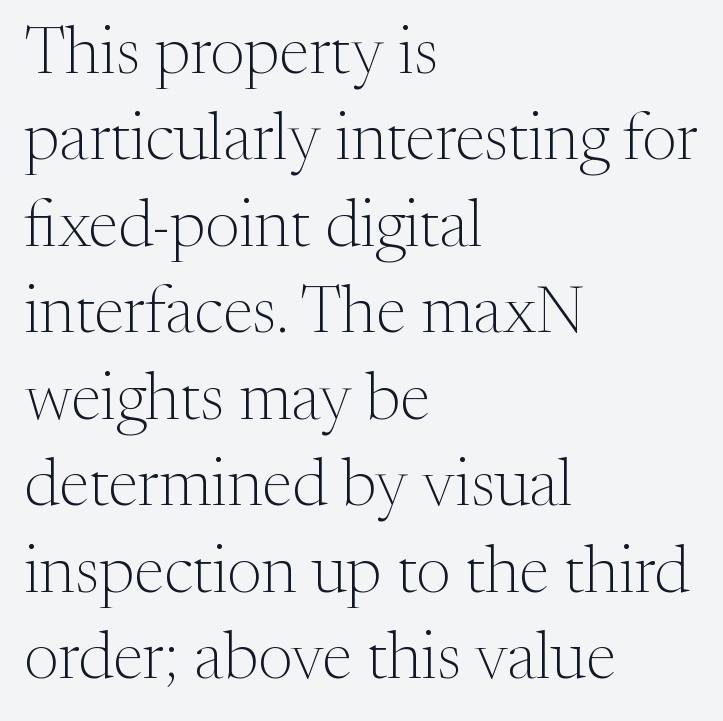
The image shows 66 px light serif type, upright; set left-aligned, normal line spacing (1.31x), normal letter spacing, not underlined; medium stroke contrast and a medium x-height.
